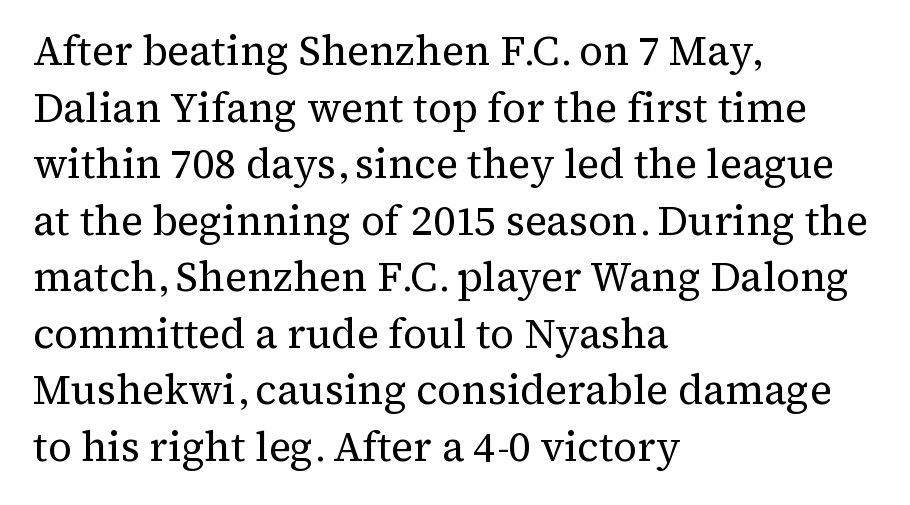
Q: Is the text bold? A: No.
Q: Is the text italic (slanted)? A: No, it is upright.
Q: Is the typeface a serif or a sans-serif typeface? A: Serif.
Q: Is the text underlined? A: No.
Q: How is the paragraph aligned? A: Left-aligned.
Q: Is the spacing between letters normal or unusually wide? A: Normal.
Q: Is the spacing between lines tight, normal or loose? A: Normal.
Q: Width (condensed, normal, or wide)? A: Normal.
Q: Stroke contrast? A: Medium.
Q: x-height? A: Medium.
Q: Monospaced? A: No.
